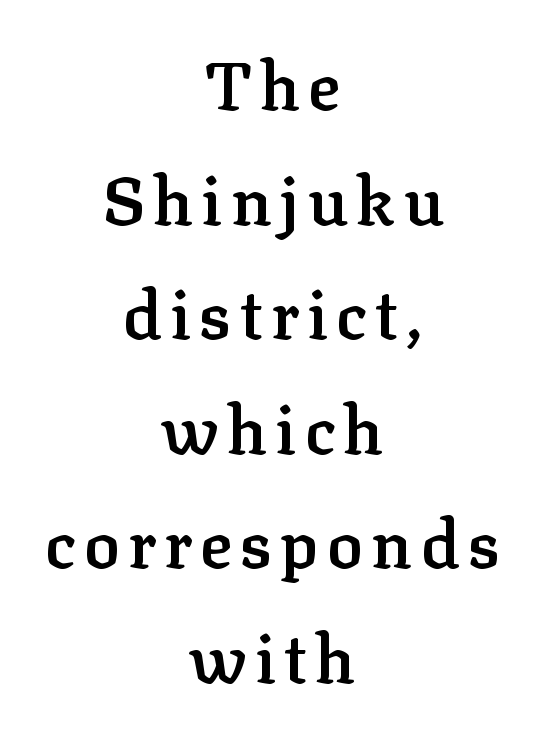
Q: Is the text bold? A: Semi-bold.
Q: Is the text italic (slanted)? A: No, it is upright.
Q: Is the typeface a serif or a sans-serif typeface? A: Serif.
Q: Is the text underlined? A: No.
Q: How is the paragraph aligned? A: Centered.
Q: Width (condensed, normal, or wide)? A: Normal.
Q: Stroke contrast? A: Low.
Q: x-height? A: Medium.
Q: Monospaced? A: No.
